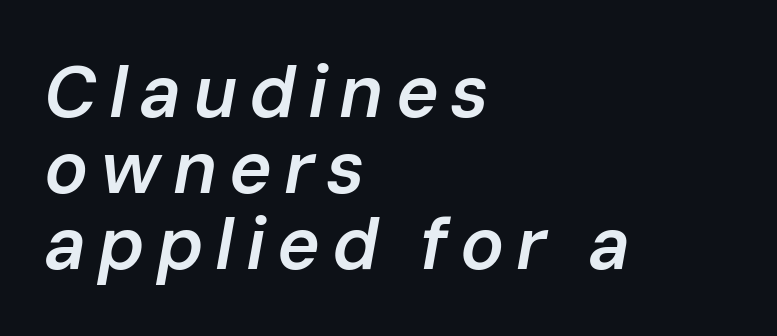
Q: Is the text bold? A: Semi-bold.
Q: Is the text italic (slanted)? A: Yes, it leans right by about 10 degrees.
Q: Is the text underlined? A: No.
Q: How is the paragraph aligned? A: Left-aligned.
Q: Is the spacing between lines tight, normal or loose? A: Tight.
Q: Width (condensed, normal, or wide)? A: Normal.
Q: Stroke contrast? A: Low.
Q: x-height? A: Medium.
Q: Monospaced? A: No.
